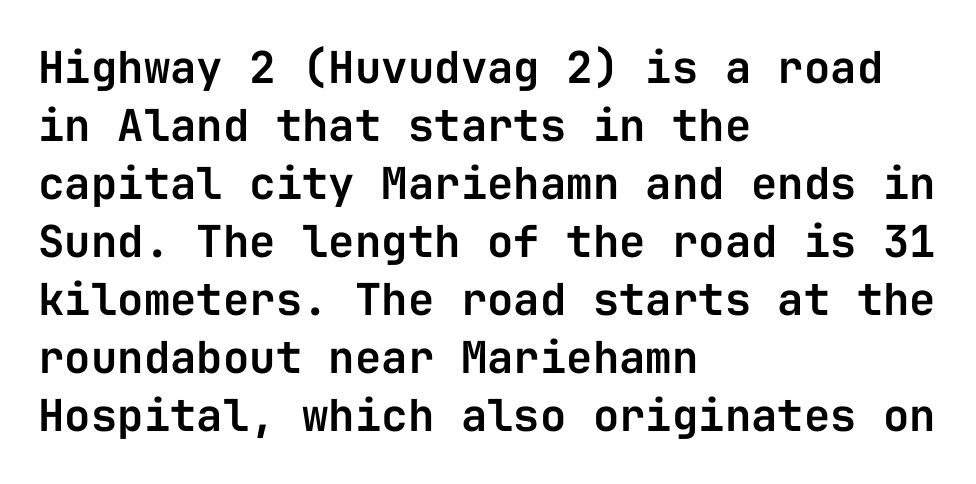
The image shows 44 px sans-serif type, upright, monospaced; set left-aligned, normal line spacing (1.32x), normal letter spacing, not underlined; low stroke contrast and a medium x-height.
